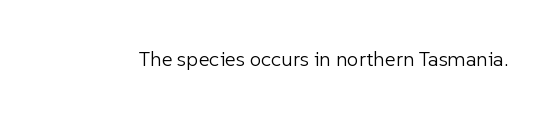
Q: Is the text bold? A: No.
Q: Is the text italic (slanted)? A: No, it is upright.
Q: Is the text underlined? A: No.
Q: Is the spacing between letters normal or unusually wide? A: Normal.
